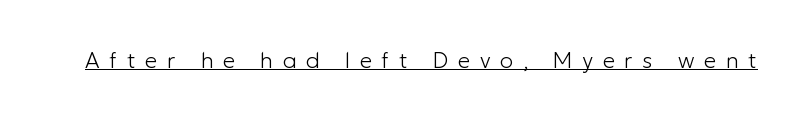
Check the space under the baseline: a stroke is drawn there. Is the type heavy? It reads as light-to-regular instead. Someone cranked the tracking dial way up on this one. Ordinary non-slanted type is in use.
